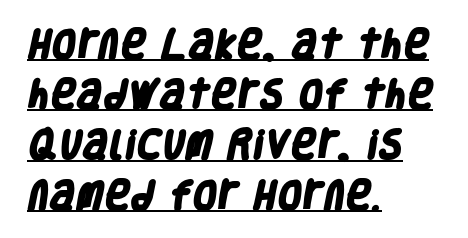
Q: Is the text bold? A: Yes.
Q: Is the typeface a serif or a sans-serif typeface? A: Sans-serif.
Q: Is the text underlined? A: Yes.
Q: How is the paragraph aligned? A: Left-aligned.
Q: Is the spacing between letters normal or unusually wide? A: Normal.
Q: Is the spacing between lines tight, normal or loose? A: Normal.
Q: Width (condensed, normal, or wide)? A: Condensed.
Q: Stroke contrast? A: Low.
Q: x-height? A: Large.
Q: Monospaced? A: No.
